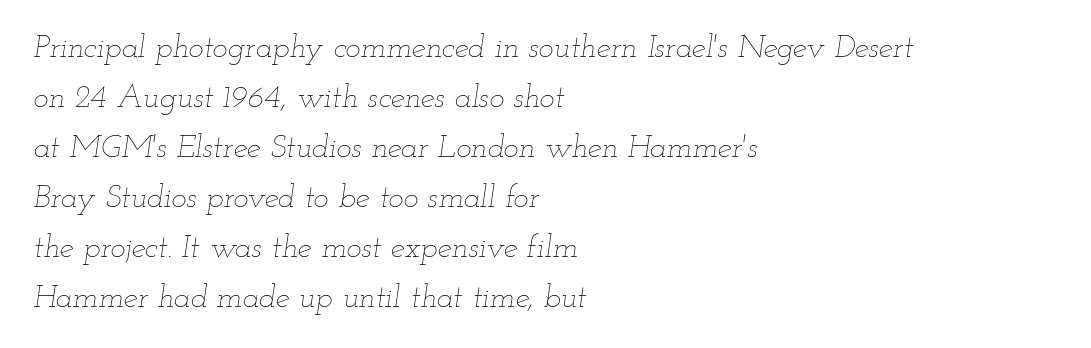
{"italic": "yes", "lean": "right", "slant_degrees": 12, "bold": "no", "weight": "thin", "width": "wide", "stroke_contrast": "low", "x_height": "small", "monospaced": "no", "underline": "no", "align": "left", "line_spacing": "normal", "line_spacing_ratio": 1.56, "letter_spacing": "normal", "letter_spacing_em": 0.0, "glyph_px": 32}
